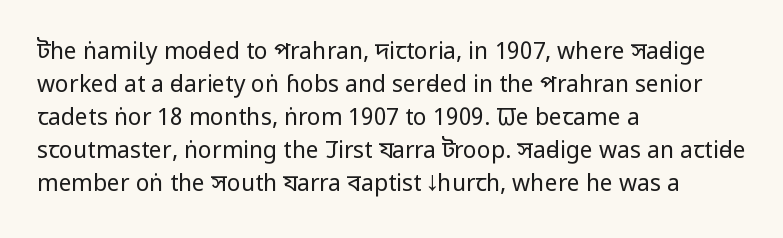
Honestly, the row spacing looks completely unremarkable. Caption: face not bold, strokes unweighted. Posture: vertical. This rendering features lettering with no underline. The setting favours the left margin, as ordinary paragraphs usually do.
